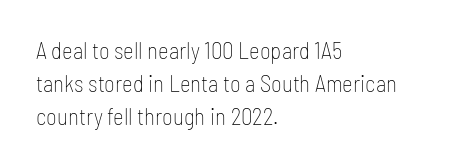
The image shows 23 px text type, upright; set left-aligned, normal line spacing (1.43x), normal letter spacing, not underlined.
